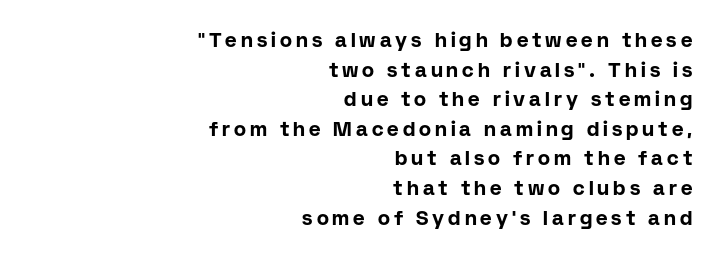
Q: Is the text bold? A: Yes.
Q: Is the text italic (slanted)? A: No, it is upright.
Q: Is the text underlined? A: No.
Q: How is the paragraph aligned? A: Right-aligned.
Q: Is the spacing between letters normal or unusually wide? A: Unusually wide.
Q: Is the spacing between lines tight, normal or loose? A: Normal.
